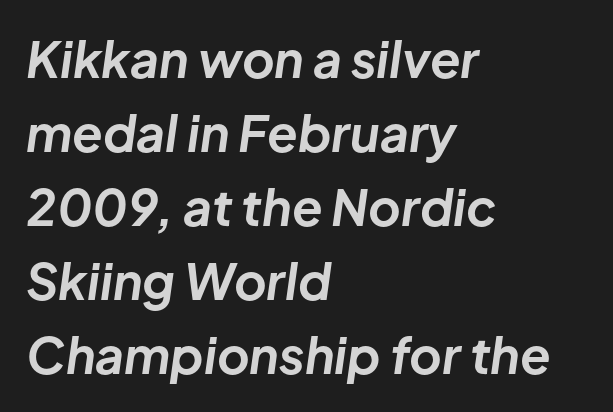
Check under the words: just untouched page. Tracking value appears to be zero — textbook default spacing. One-word summary of the alignment: left. Pretty heavy lettering here — definitely bold. The line-height multiplier appears to be the usual default. Slanted lettering throughout.
